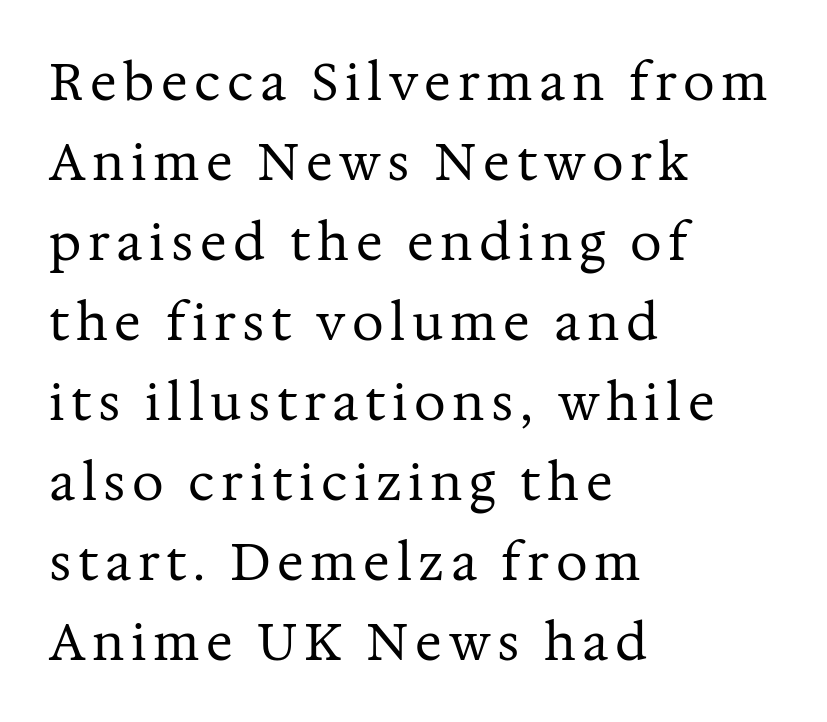
The image shows 50 px regular-weight serif type, upright; set left-aligned, normal line spacing (1.6x), not underlined; medium stroke contrast and a medium x-height.
